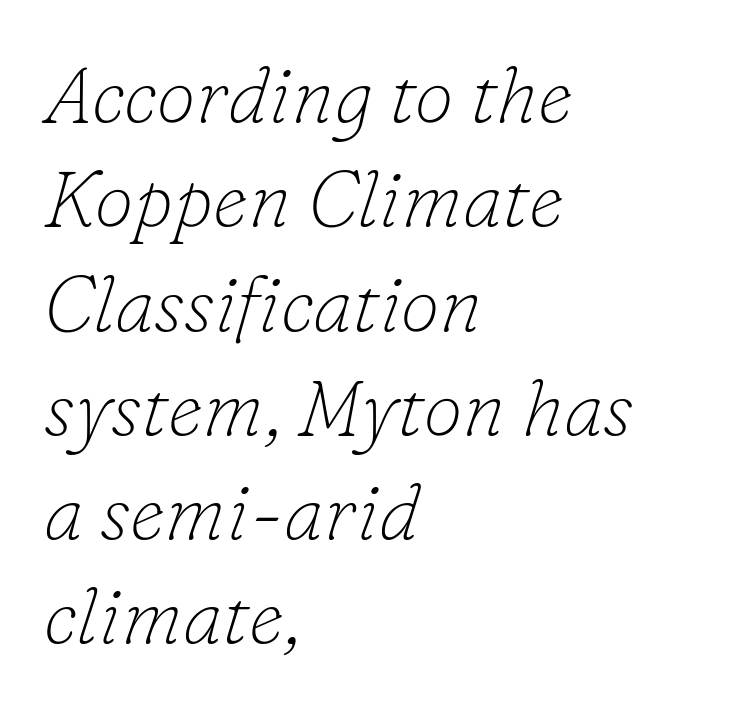
{"serif": "yes", "italic": "yes", "lean": "right", "slant_degrees": 16, "bold": "no", "weight": "thin", "width": "normal", "stroke_contrast": "low", "x_height": "small", "monospaced": "no", "underline": "no", "align": "left", "line_spacing": "normal", "line_spacing_ratio": 1.32, "letter_spacing": "normal", "letter_spacing_em": 0.0, "glyph_px": 79}
